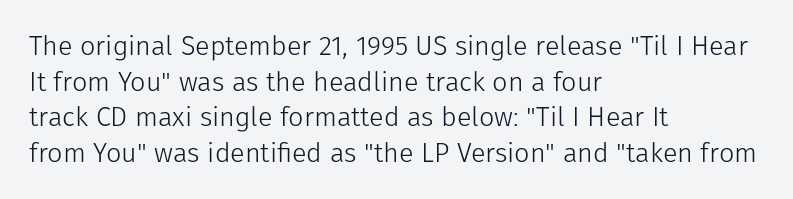
The image shows 27 px text type, upright; set left-aligned, normal line spacing (1.32x), normal letter spacing, not underlined.
